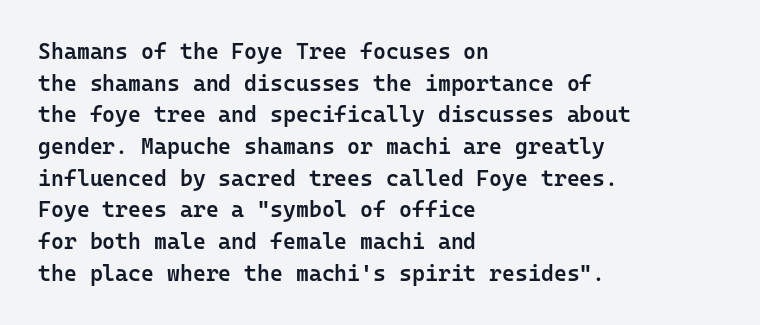
Q: Is the text bold? A: Semi-bold.
Q: Is the text italic (slanted)? A: No, it is upright.
Q: Is the text underlined? A: No.
Q: How is the paragraph aligned? A: Left-aligned.
Q: Is the spacing between letters normal or unusually wide? A: Normal.
Q: Is the spacing between lines tight, normal or loose? A: Normal.
